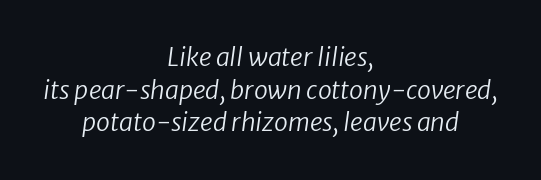
The image shows 25 px text type, italic (leaning right); set centered, normal line spacing (1.31x), normal letter spacing, not underlined.
